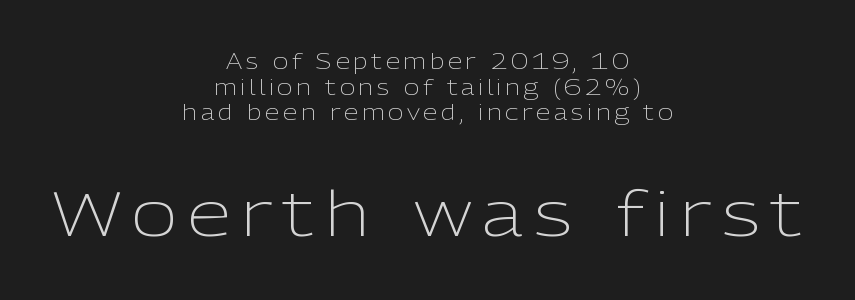
The string is rendered with underlining switched off. Serif or sans? Sans — the stroke terminals are bare. Layout note: lines centered. This reads as an unemphasized weight, regular at the heaviest. Top chunk: small. Bottom chunk: large. These lines were composed using upright roman letters.
